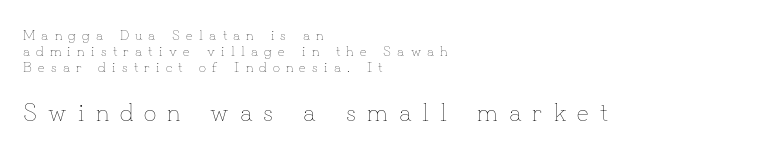
Q: Is the text bold? A: No.
Q: Is the text italic (slanted)? A: No, it is upright.
Q: Is the text underlined? A: No.
Q: How is the paragraph aligned? A: Left-aligned.
Q: Is the spacing between letters normal or unusually wide? A: Unusually wide.
Q: Which block of text is set in a larger size, the first (top) or the second (bottom)? A: The second (bottom) one.
